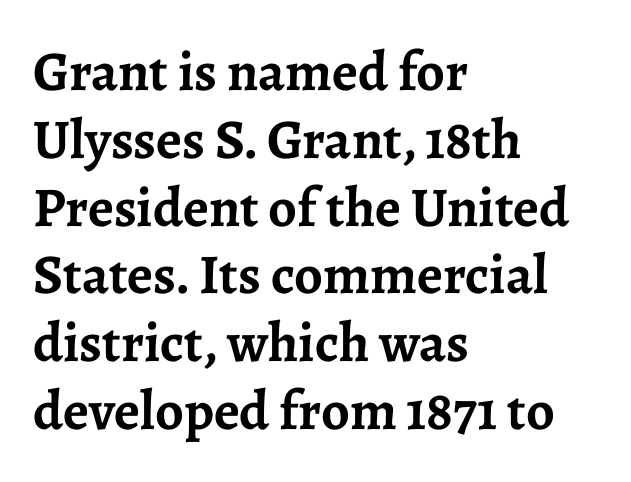
{"serif": "yes", "italic": "no", "bold": "yes", "weight": "semibold", "width": "normal", "stroke_contrast": "low", "x_height": "medium", "monospaced": "no", "underline": "no", "align": "left", "line_spacing_ratio": 1.21, "letter_spacing": "normal", "letter_spacing_em": 0.0, "glyph_px": 56}
